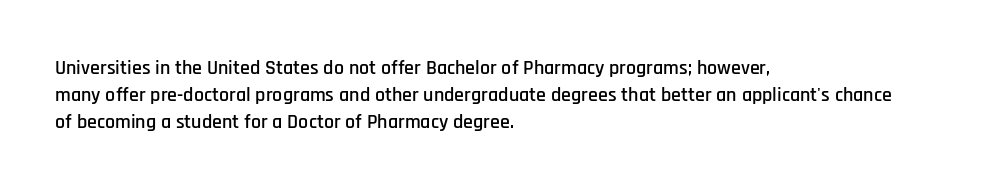
The image shows 20 px text type, upright; set left-aligned, normal line spacing (1.35x), normal letter spacing, not underlined.
